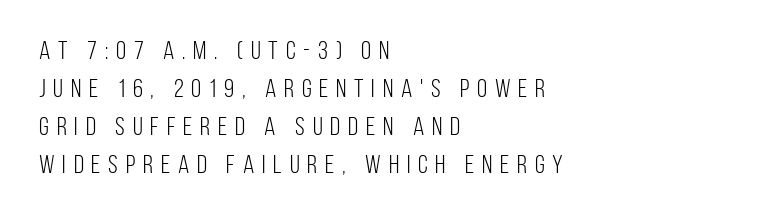
The image shows 26 px text type, upright; set left-aligned, normal line spacing (1.46x), unusually wide letter spacing (+0.3 em), not underlined.
